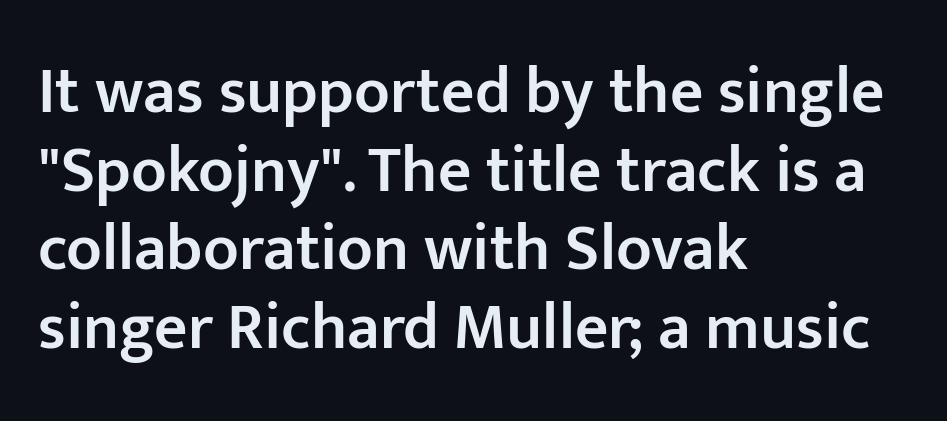
These lines keep a tight, regular rhythm from letter to letter. The lines are quadded left. The specimen reads as upright at a glance. This sample uses a sans-serif face.
